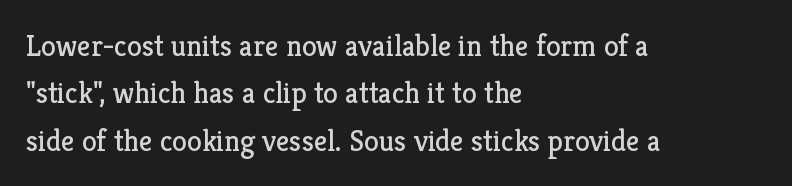
{"serif": "yes", "italic": "no", "bold": "no", "weight": "regular", "width": "normal", "stroke_contrast": "low", "x_height": "medium", "monospaced": "no", "underline": "no", "align": "left", "line_spacing": "normal", "line_spacing_ratio": 1.58, "letter_spacing": "normal", "letter_spacing_em": 0.0, "glyph_px": 30}
